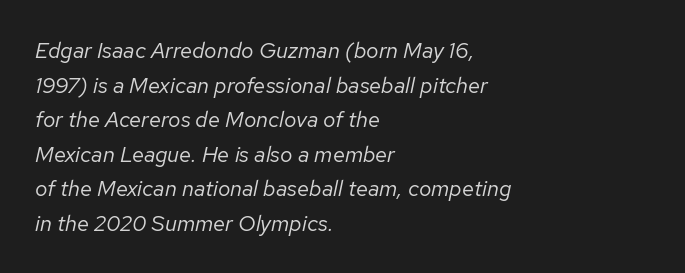
Tall strokes in this sample are angled rather than plumb. The leading is moderate, giving the passage an even texture. Letters rest on an invisible, unmarked baseline. Line starts are locked; line ends wander.
